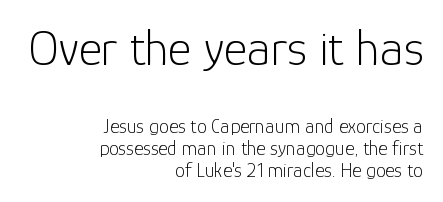
{"serif": "no", "italic": "no", "bold": "no", "weight": "light", "width": "normal", "stroke_contrast": "low", "x_height": "medium", "monospaced": "no", "underline": "no", "align": "right", "line_spacing": "tight", "line_spacing_ratio": 1.1, "letter_spacing": "normal", "letter_spacing_em": 0.0, "larger_block": "first", "size_ratio": 2.5, "glyph_px": 50}
